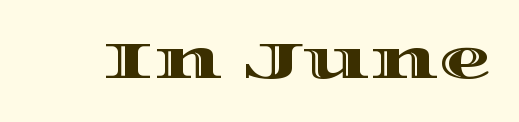
Q: Is the text italic (slanted)? A: No, it is upright.
Q: Is the text underlined? A: No.
Q: Is the spacing between letters normal or unusually wide? A: Normal.
Q: Width (condensed, normal, or wide)? A: Wide.
Q: x-height? A: Large.
Q: Monospaced? A: No.
